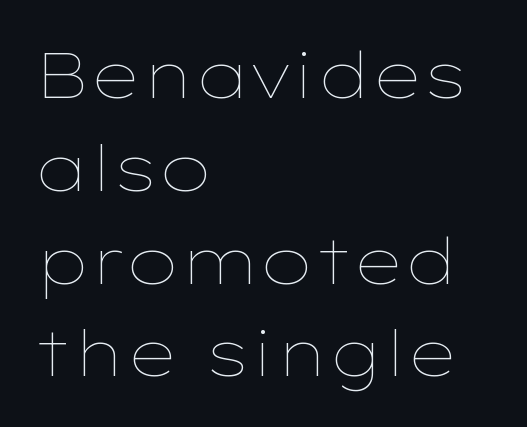
{"italic": "no", "bold": "no", "weight": "thin", "width": "wide", "stroke_contrast": "low", "x_height": "medium", "monospaced": "no", "underline": "no", "align": "left", "line_spacing": "normal", "line_spacing_ratio": 1.45, "letter_spacing": "normal", "letter_spacing_em": 0.0, "glyph_px": 64}
